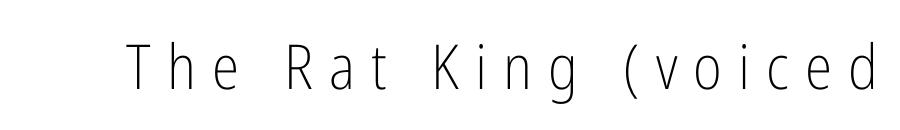
{"serif": "no", "italic": "no", "bold": "no", "weight": "light", "width": "condensed", "stroke_contrast": "low", "x_height": "medium", "monospaced": "no", "underline": "no", "letter_spacing": "wide", "letter_spacing_em": 0.26, "glyph_px": 62}
